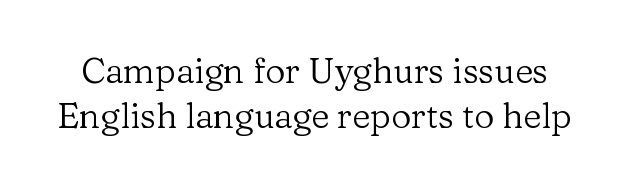
{"serif": "yes", "italic": "no", "bold": "no", "weight": "regular", "width": "normal", "stroke_contrast": "low", "x_height": "medium", "monospaced": "no", "underline": "no", "line_spacing": "normal", "line_spacing_ratio": 1.28, "letter_spacing": "normal", "letter_spacing_em": 0.0, "glyph_px": 35}
